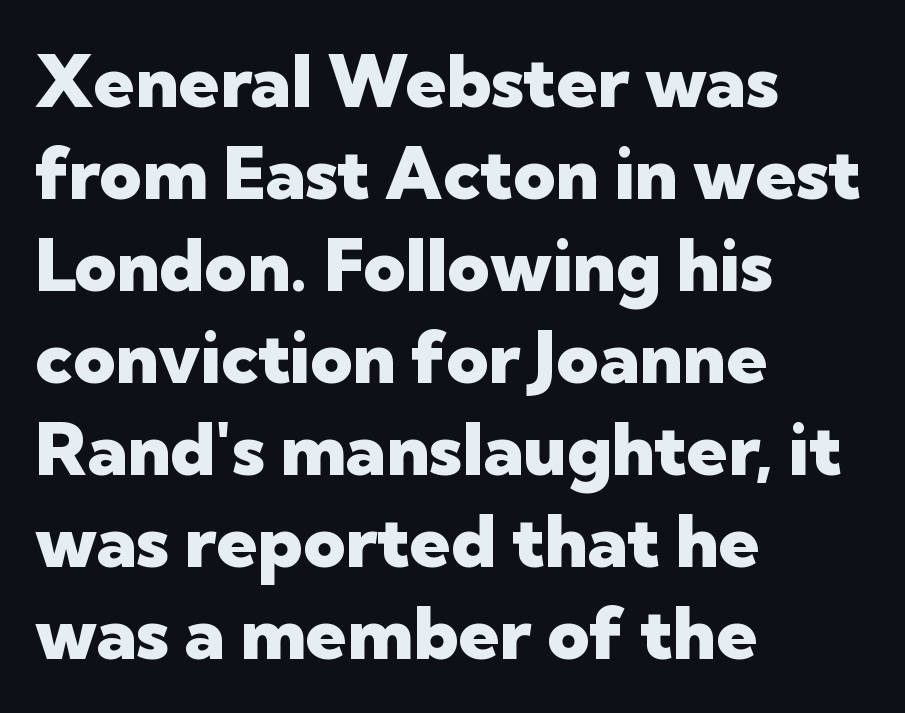
The image shows 73 px heavy sans-serif type, upright; set left-aligned, normal line spacing (1.26x), normal letter spacing, not underlined; low stroke contrast and a medium x-height.
